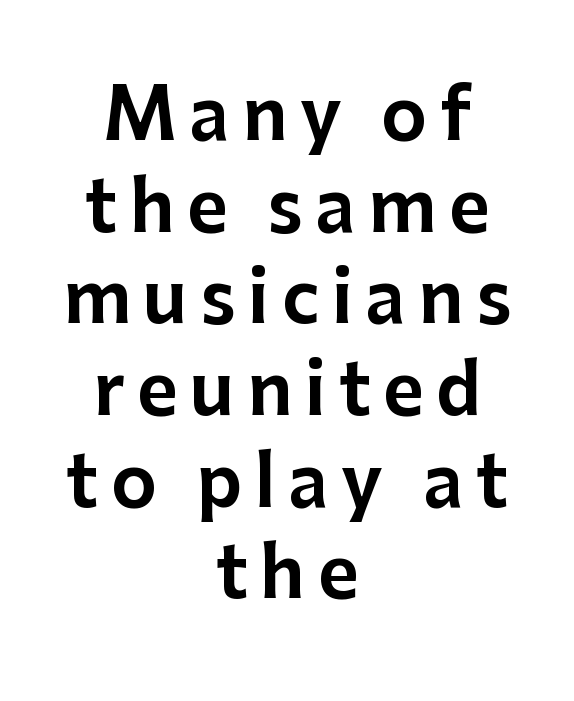
Q: Is the text italic (slanted)? A: No, it is upright.
Q: Is the typeface a serif or a sans-serif typeface? A: Sans-serif.
Q: Is the text underlined? A: No.
Q: How is the paragraph aligned? A: Centered.
Q: Is the spacing between lines tight, normal or loose? A: Normal.
Q: Width (condensed, normal, or wide)? A: Normal.
Q: Stroke contrast? A: Low.
Q: x-height? A: Medium.
Q: Monospaced? A: No.
